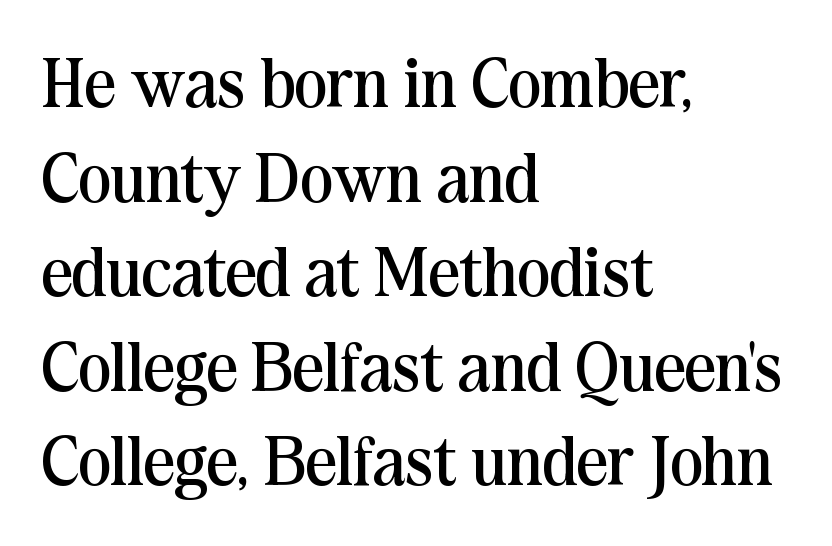
{"serif": "yes", "italic": "no", "bold": "no", "weight": "regular", "width": "normal", "stroke_contrast": "medium", "x_height": "medium", "monospaced": "no", "underline": "no", "align": "left", "line_spacing": "normal", "line_spacing_ratio": 1.37, "letter_spacing": "normal", "letter_spacing_em": 0.0, "glyph_px": 69}
